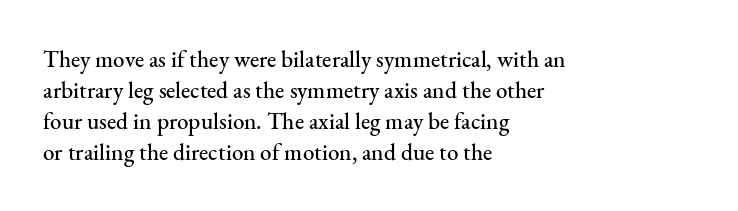
The designer left line spacing at the default. Glance below the letters and you will spot only blank space. The letters sit at their default tracking, neither squeezed nor spread. If you drew a line through each stem, it would be perfectly vertical. The compositor pushed each line to the left boundary.
